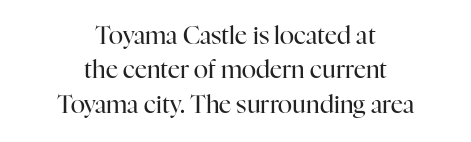
{"italic": "no", "bold": "no", "underline": "no", "align": "center", "line_spacing": "normal", "line_spacing_ratio": 1.43, "letter_spacing": "normal", "letter_spacing_em": 0.0, "glyph_px": 24}
